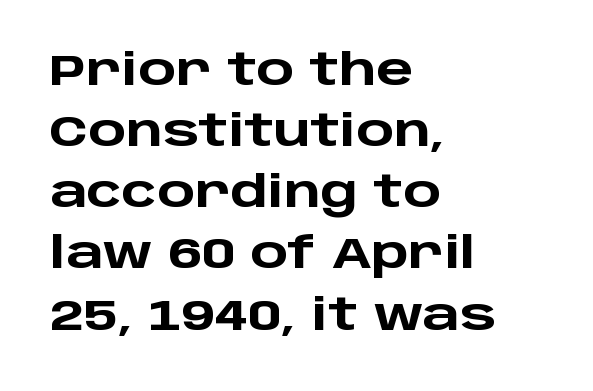
{"serif": "no", "italic": "no", "bold": "yes", "weight": "heavy", "width": "wide", "stroke_contrast": "low", "x_height": "large", "monospaced": "no", "underline": "no", "align": "left", "line_spacing": "normal", "line_spacing_ratio": 1.39, "letter_spacing": "normal", "letter_spacing_em": 0.0, "glyph_px": 44}
